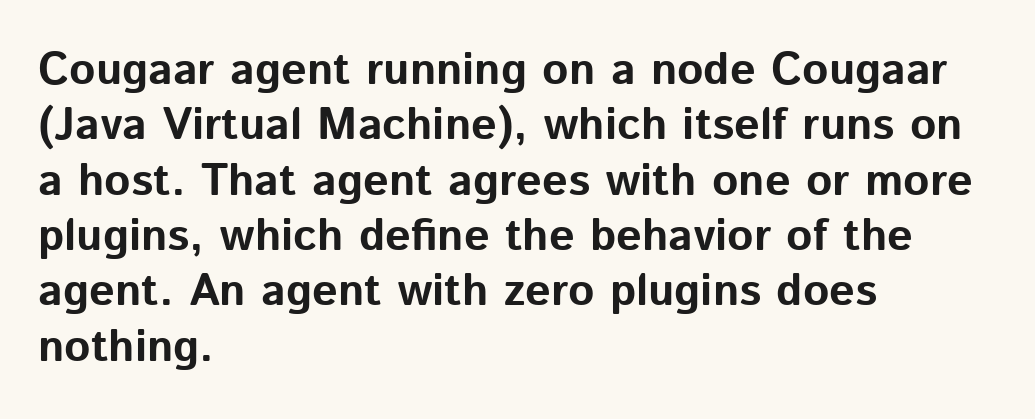
The paragraph has a hard left edge and a soft right edge. If you drew a line through each stem, it would be perfectly vertical. In terms of letterspacing, this is plain default setting. The space directly below the letters is spotless. You'd pick this weight for a headline — it's a proper bold. The passage shown is typed in a proportional face where columns would drift.
